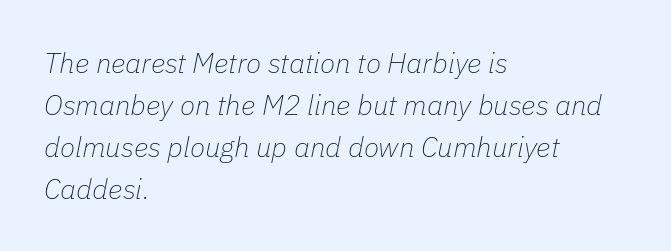
Q: Is the text bold? A: No.
Q: Is the text italic (slanted)? A: Yes, it leans right by about 11 degrees.
Q: Is the text underlined? A: No.
Q: How is the paragraph aligned? A: Left-aligned.
Q: Is the spacing between letters normal or unusually wide? A: Normal.
Q: Is the spacing between lines tight, normal or loose? A: Normal.
Q: Width (condensed, normal, or wide)? A: Normal.
Q: Stroke contrast? A: Low.
Q: x-height? A: Medium.
Q: Monospaced? A: No.
